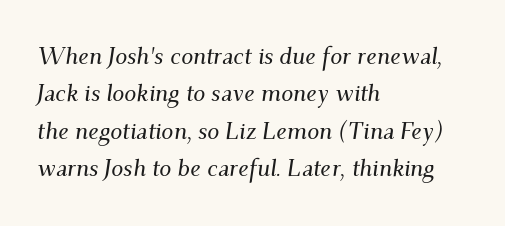
Q: Is the text italic (slanted)? A: Yes, it leans right by about 9 degrees.
Q: Is the text underlined? A: No.
Q: How is the paragraph aligned? A: Left-aligned.
Q: Is the spacing between letters normal or unusually wide? A: Normal.
Q: Is the spacing between lines tight, normal or loose? A: Normal.
